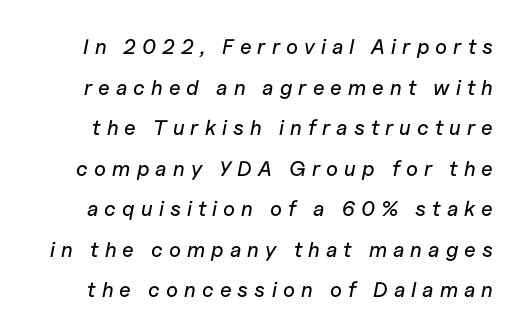
The image shows 21 px text type, italic (leaning right); set loose line spacing (1.93x), unusually wide letter spacing (+0.29 em), not underlined.
